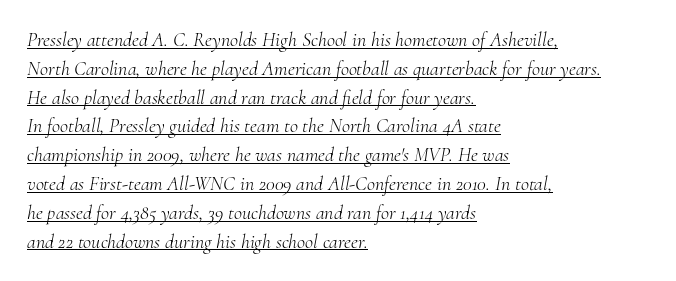
Stroke mass is kept to a normal reading level or below. Students, observe: this is what conventionally led text looks like. The letters sit at their default tracking, neither squeezed nor spread. You can see a thin bar hugging the bottom of the glyphs.
